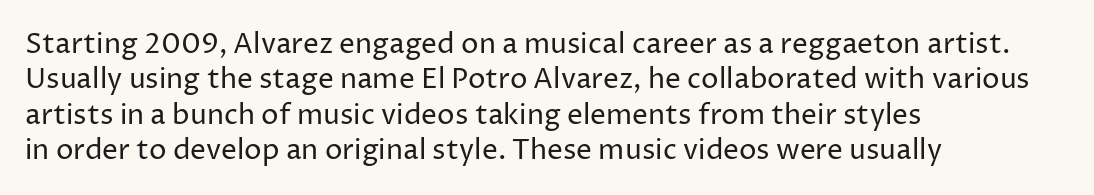
The image shows 28 px regular-weight sans-serif type, upright; set left-aligned, normal line spacing (1.26x), normal letter spacing, not underlined; low stroke contrast and a medium x-height.
